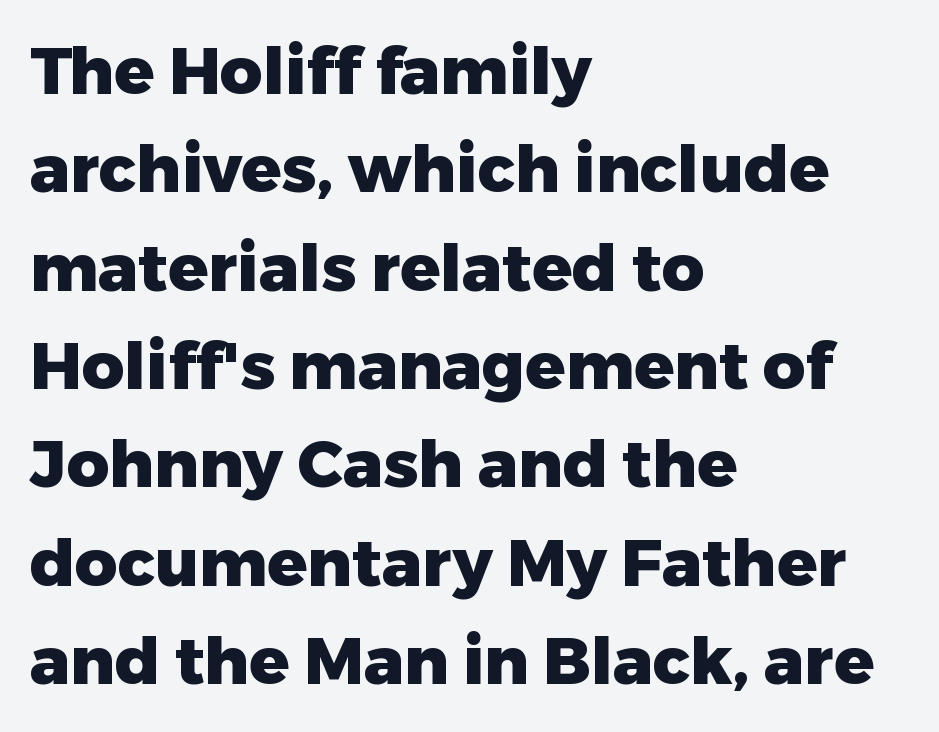
The image shows 66 px heavy sans-serif type, upright; set left-aligned, normal line spacing (1.49x), normal letter spacing, not underlined; low stroke contrast and a medium x-height.
